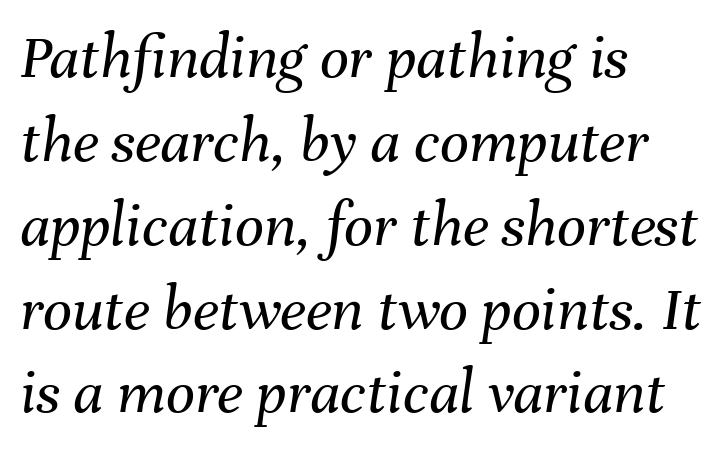
Q: Is the text bold? A: No.
Q: Is the text italic (slanted)? A: Yes, it leans right by about 8 degrees.
Q: Is the text underlined? A: No.
Q: How is the paragraph aligned? A: Left-aligned.
Q: Is the spacing between letters normal or unusually wide? A: Normal.
Q: Is the spacing between lines tight, normal or loose? A: Normal.
Q: Width (condensed, normal, or wide)? A: Normal.
Q: Stroke contrast? A: Medium.
Q: x-height? A: Medium.
Q: Monospaced? A: No.
